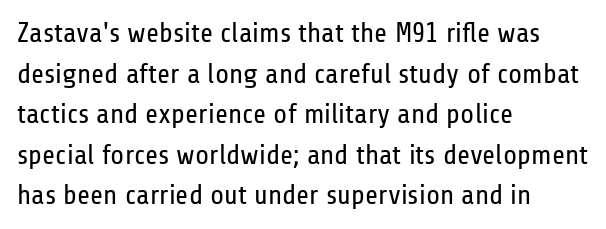
The image shows 28 px regular-weight, condensed sans-serif type, upright; set left-aligned, normal line spacing (1.45x), normal letter spacing, not underlined; low stroke contrast and a medium x-height.
